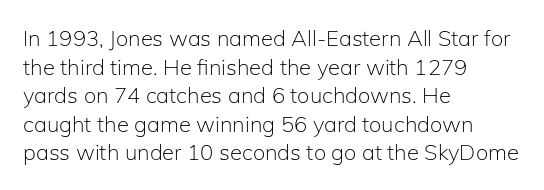
Q: Is the text bold? A: No.
Q: Is the text italic (slanted)? A: No, it is upright.
Q: Is the text underlined? A: No.
Q: How is the paragraph aligned? A: Left-aligned.
Q: Is the spacing between letters normal or unusually wide? A: Normal.
Q: Is the spacing between lines tight, normal or loose? A: Normal.
